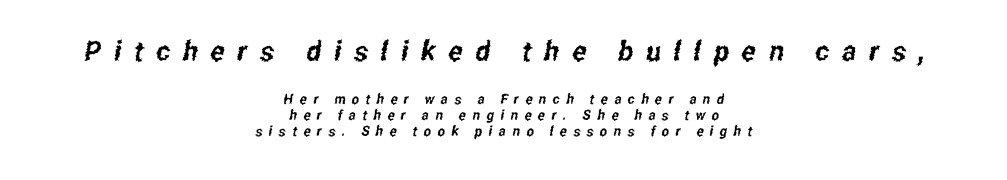
No feet cap the strokes, marking this as sans-serif type. The typesetter chose a symmetrical, centered arrangement here. The line texture is sparse and dotted thanks to wide tracking. A bare baseline throughout the passage. In terms of leading, this rendering errs on the cramped side. The passage shown begins with its larger block and ends with its smaller one.
